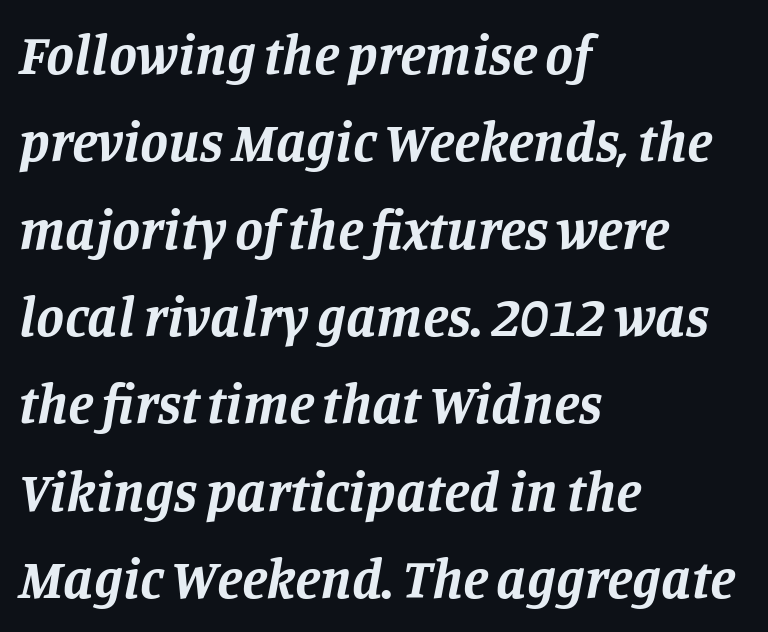
The image shows 56 px bold serif type, italic (leaning right); set left-aligned, normal line spacing (1.56x), normal letter spacing, not underlined; low stroke contrast and a large x-height.
